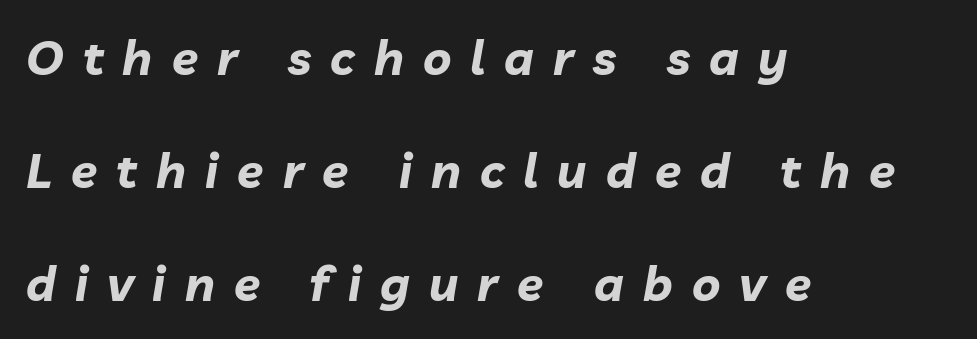
The rendering inserts visible extra space after every character. Clear beneath every line of the passage. If you drew a ruler down the left edge, every line would touch it. Observe the lean: these are italic letterforms. These lines stand farther apart than default settings would place them.
